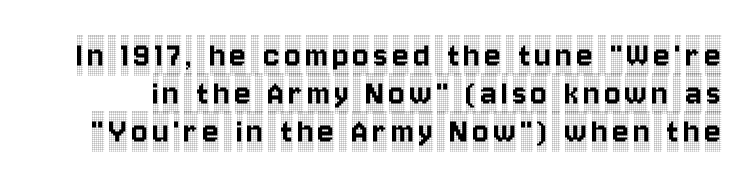
{"serif": "yes", "italic": "no", "width": "condensed", "x_height": "large", "monospaced": "no", "underline": "no", "line_spacing": "tight", "line_spacing_ratio": 1.0, "glyph_px": 38}
